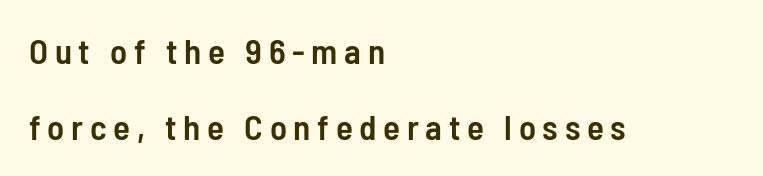
{"serif": "no", "italic": "no", "bold": "semi", "weight": "semibold", "width": "condensed", "stroke_contrast": "low", "x_height": "medium", "monospaced": "no", "underline": "no", "align": "left", "line_spacing": "loose", "line_spacing_ratio": 2.17, "glyph_px": 35}
